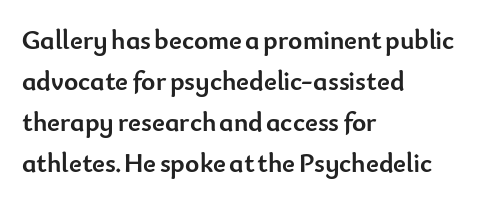
{"italic": "no", "bold": "yes", "underline": "no", "align": "left", "line_spacing": "normal", "line_spacing_ratio": 1.52, "letter_spacing": "normal", "letter_spacing_em": 0.0, "glyph_px": 27}
